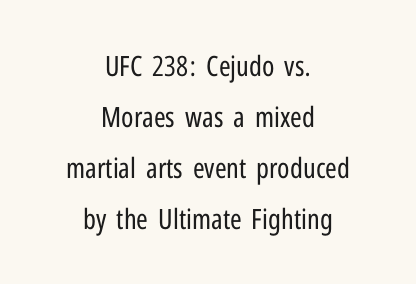
Q: Is the text bold? A: No.
Q: Is the text italic (slanted)? A: No, it is upright.
Q: Is the typeface a serif or a sans-serif typeface? A: Sans-serif.
Q: Is the text underlined? A: No.
Q: How is the paragraph aligned? A: Centered.
Q: Is the spacing between letters normal or unusually wide? A: Normal.
Q: Width (condensed, normal, or wide)? A: Condensed.
Q: Stroke contrast? A: Low.
Q: x-height? A: Medium.
Q: Monospaced? A: No.
